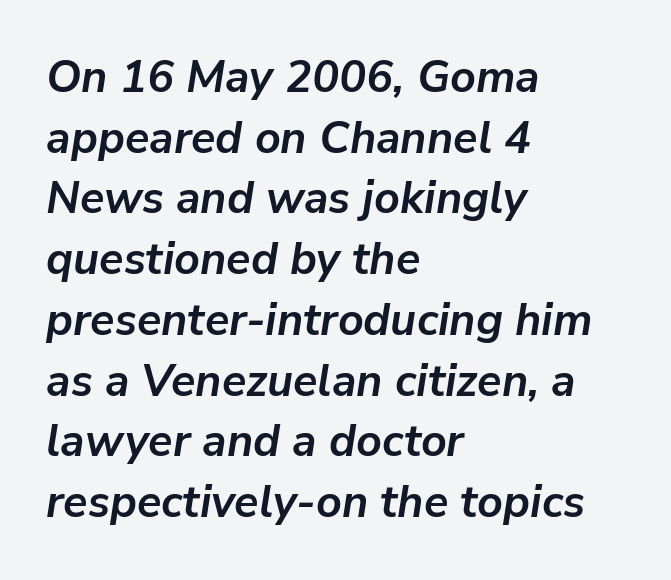
Summary of weight: heavy, a full bold. Spacing verdict: proportional, widths tailored to each character. Descenders are the only things crossing below the line. There's an unmistakable incline to the writing here. Alignment: flush left.
